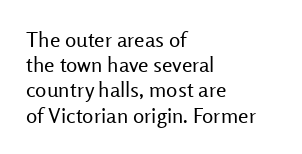
Q: Is the text bold? A: No.
Q: Is the text italic (slanted)? A: No, it is upright.
Q: Is the text underlined? A: No.
Q: How is the paragraph aligned? A: Left-aligned.
Q: Is the spacing between letters normal or unusually wide? A: Normal.
